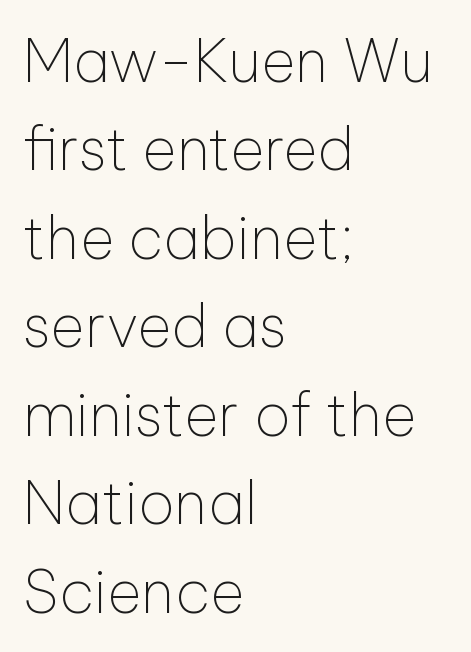
The image shows 59 px thin sans-serif type, upright; set left-aligned, normal line spacing (1.5x), normal letter spacing, not underlined; low stroke contrast and a medium x-height.
